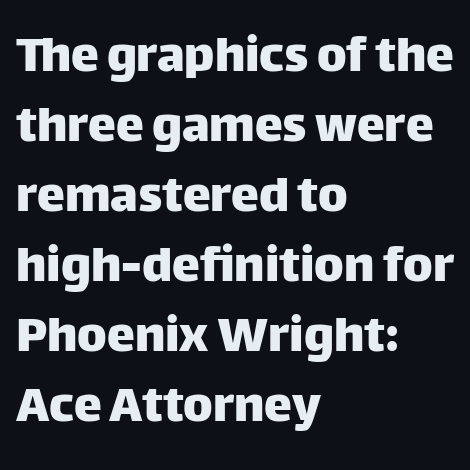
The image shows 56 px sans-serif type, upright; set left-aligned, normal line spacing (1.25x), normal letter spacing, not underlined; low stroke contrast and a large x-height.
